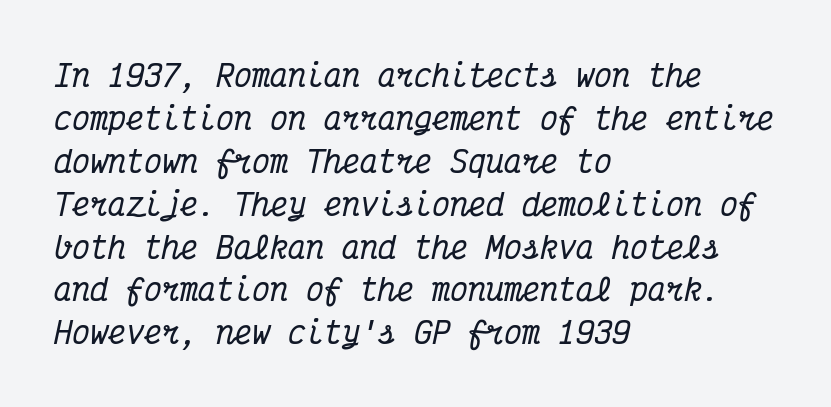
{"serif": "yes", "italic": "yes", "lean": "right", "slant_degrees": 12, "width": "condensed", "stroke_contrast": "medium", "x_height": "medium", "monospaced": "yes", "underline": "no", "align": "left", "line_spacing": "normal", "line_spacing_ratio": 1.43, "letter_spacing": "normal", "letter_spacing_em": 0.0, "glyph_px": 30}
